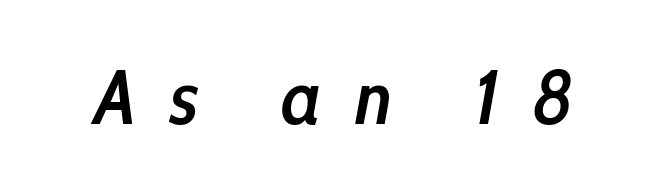
The image shows 78 px semibold, condensed type, italic (leaning right); set unusually wide letter spacing (+0.43 em), not underlined; low stroke contrast and a medium x-height.
